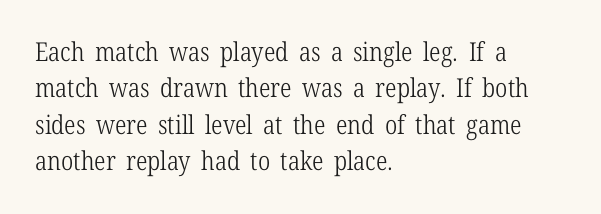
Short and long lines alike share a common starting point at left. The typeface has the unassuming heft of standard copy or less. Is the letter spacing exaggerated? No — it looks like the ordinary default. Has an underline been added? It has not. Posture: vertical.
